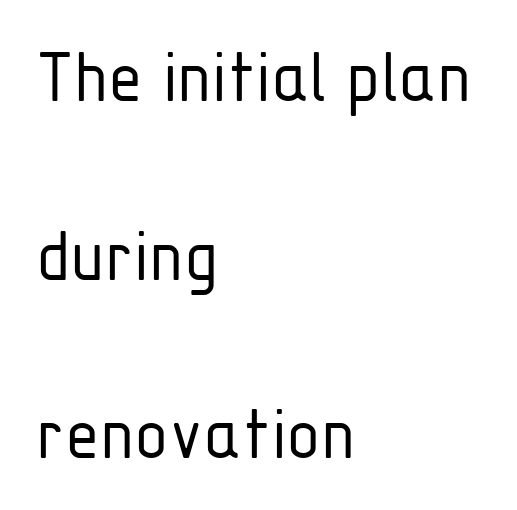
Q: Is the text bold? A: No.
Q: Is the text italic (slanted)? A: No, it is upright.
Q: Is the typeface a serif or a sans-serif typeface? A: Sans-serif.
Q: Is the text underlined? A: No.
Q: How is the paragraph aligned? A: Left-aligned.
Q: Is the spacing between letters normal or unusually wide? A: Normal.
Q: Is the spacing between lines tight, normal or loose? A: Loose.
Q: Width (condensed, normal, or wide)? A: Condensed.
Q: Stroke contrast? A: Low.
Q: x-height? A: Medium.
Q: Monospaced? A: No.
